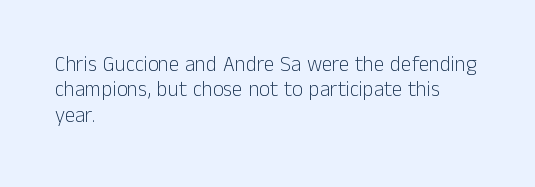
A bare baseline throughout the passage. Line beginnings align vertically; line endings do not. This sample uses plain, unmodified letter spacing. Posture: straight, roman, zero tilt. Is this a heavy cut? Hardly; it is regular or lighter.
